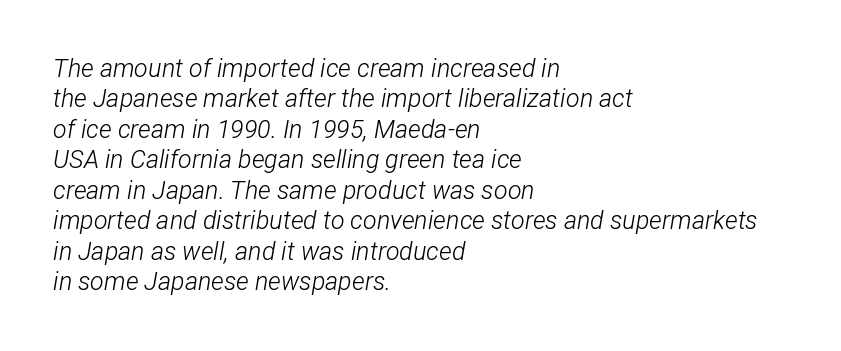
{"italic": "yes", "lean": "right", "slant_degrees": 12, "bold": "no", "underline": "no", "align": "left", "line_spacing_ratio": 1.22, "letter_spacing": "normal", "letter_spacing_em": 0.0, "glyph_px": 25}
